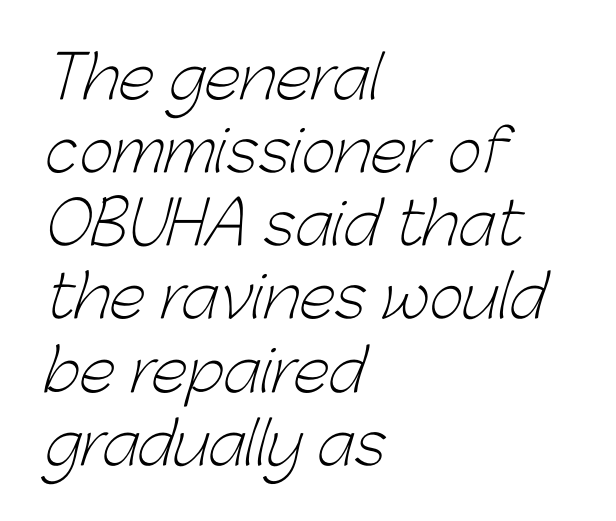
{"serif": "no", "bold": "no", "weight": "light", "width": "normal", "stroke_contrast": "low", "x_height": "medium", "monospaced": "no", "underline": "no", "align": "left", "line_spacing_ratio": 1.24, "letter_spacing": "normal", "letter_spacing_em": 0.0, "glyph_px": 59}
